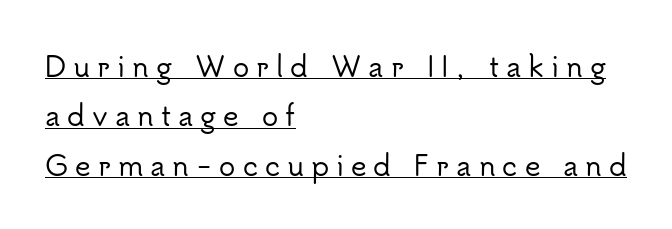
The image shows 27 px text type, upright; set left-aligned, line spacing 1.83x, unusually wide letter spacing (+0.26 em), underlined.
